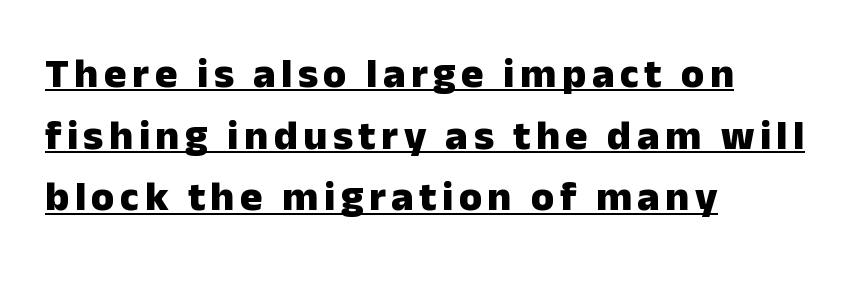
Think of a printed novel: that variable character pitch is what you see here. Each letter's strokes conclude bluntly, with no projecting serifs. The paragraph shown leans on its left margin. Upright lettering throughout. What decoration does the sample have? An underline.
